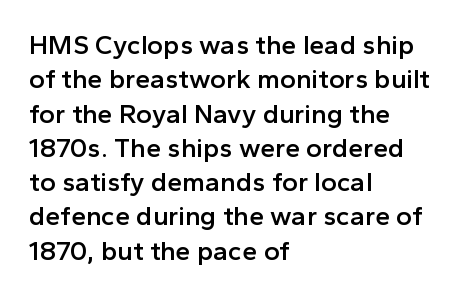
The image shows 27 px text type, upright; set left-aligned, normal line spacing (1.27x), normal letter spacing, not underlined.
